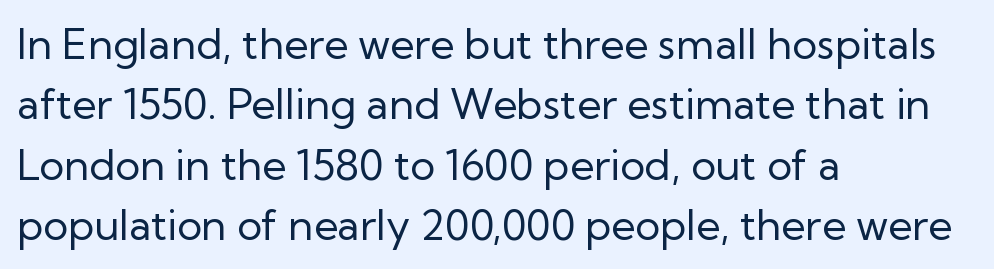
The image shows 42 px regular-weight sans-serif type, upright; set left-aligned, normal line spacing (1.44x), normal letter spacing, not underlined; low stroke contrast and a medium x-height.
